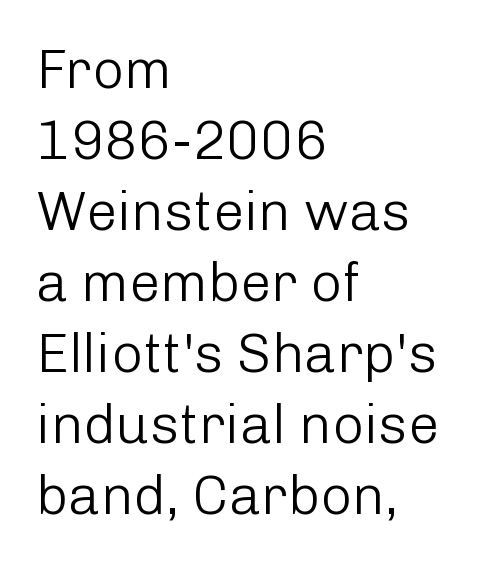
Q: Is the text bold? A: No.
Q: Is the text italic (slanted)? A: No, it is upright.
Q: Is the typeface a serif or a sans-serif typeface? A: Sans-serif.
Q: Is the text underlined? A: No.
Q: How is the paragraph aligned? A: Left-aligned.
Q: Is the spacing between letters normal or unusually wide? A: Normal.
Q: Is the spacing between lines tight, normal or loose? A: Normal.
Q: Width (condensed, normal, or wide)? A: Normal.
Q: Stroke contrast? A: Low.
Q: x-height? A: Medium.
Q: Monospaced? A: No.
